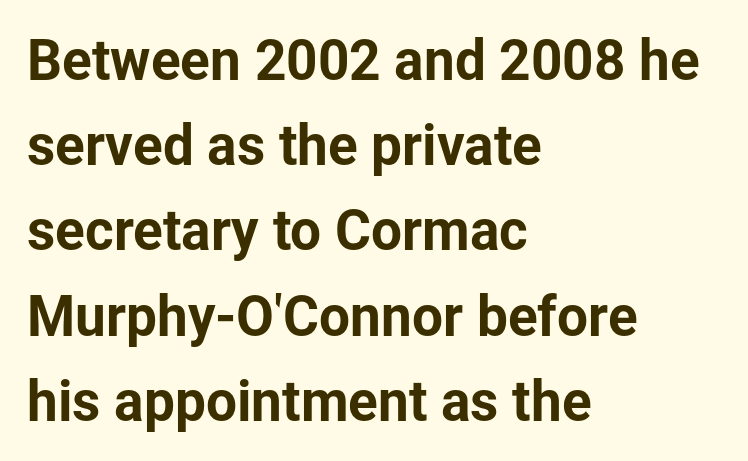
The image shows 55 px sans-serif type, upright; set left-aligned, normal line spacing (1.55x), normal letter spacing, not underlined; low stroke contrast and a medium x-height.
